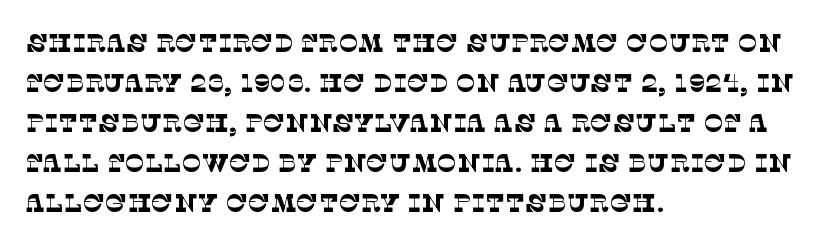
The image shows 26 px text type; set left-aligned, normal line spacing (1.54x), normal letter spacing, not underlined.
